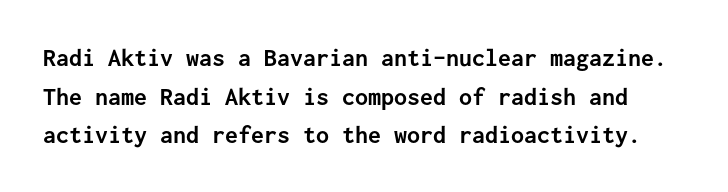
The image shows 26 px bold type, upright; set normal line spacing (1.49x), normal letter spacing, not underlined.
